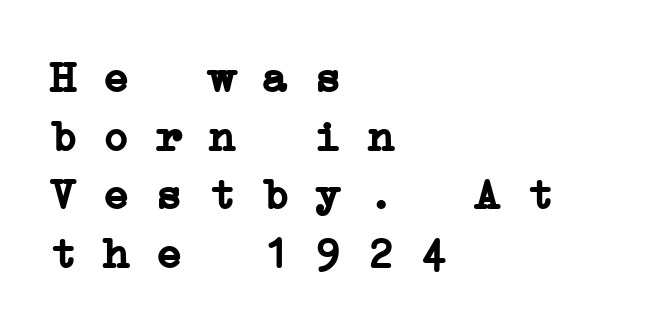
Spacing verdict: monospaced, one width for all characters. The gap between lines stays unmarked. The letters carry serifs — small finishing strokes at the ends of their stems. You could call the tracking neutral — neither tight nor loose. How would I describe the line gaps? Plain and ordinary. Set as a true bold cut, around the 700 mark.
